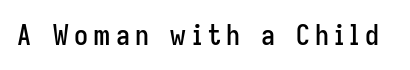
Tall strokes in this sample are plumb rather than angled. Only glyphs here, with clear space below each row. This is sans-serif lettering, the kind often seen on screens and signage. Note the varied advance widths — an 'i' is clearly narrower than an 'm'.
